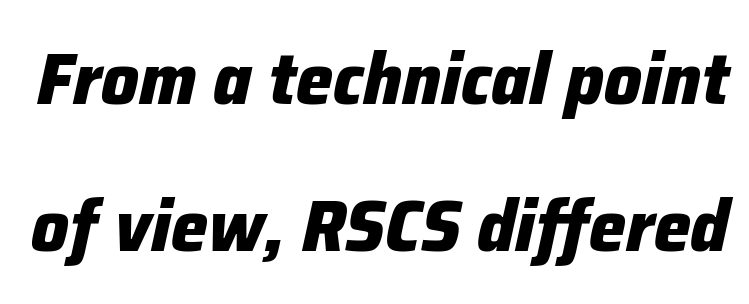
The rendering applies a slant to the glyphs. A typesetter would call this proportional, since set widths differ per character. What weight is shown? A full bold with thick strokes. Plain, unruled lines of type.
